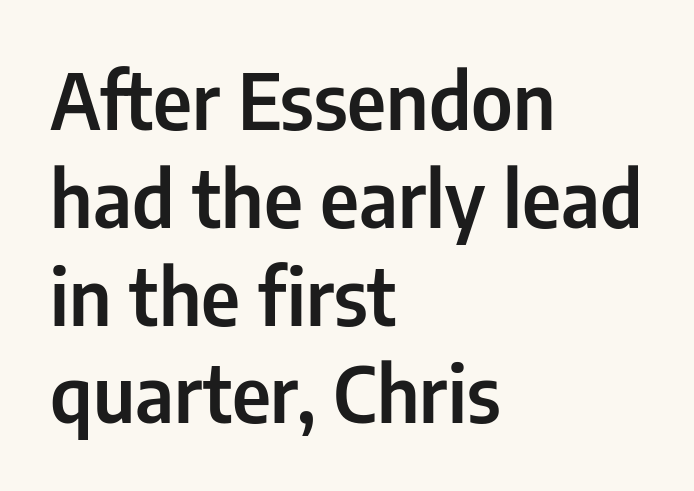
The image shows 77 px condensed sans-serif type, upright; set left-aligned, normal line spacing (1.27x), normal letter spacing, not underlined; low stroke contrast and a medium x-height.
